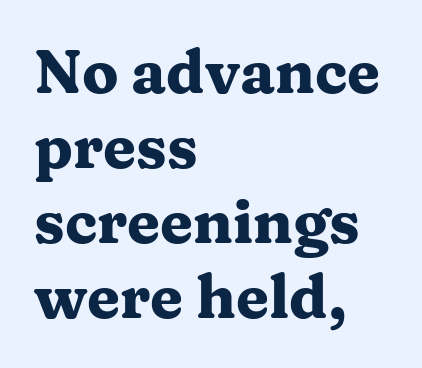
{"serif": "yes", "italic": "no", "bold": "yes", "weight": "heavy", "width": "wide", "stroke_contrast": "medium", "x_height": "medium", "monospaced": "no", "underline": "no", "align": "left", "line_spacing": "normal", "line_spacing_ratio": 1.25, "letter_spacing": "normal", "letter_spacing_em": 0.0, "glyph_px": 60}
